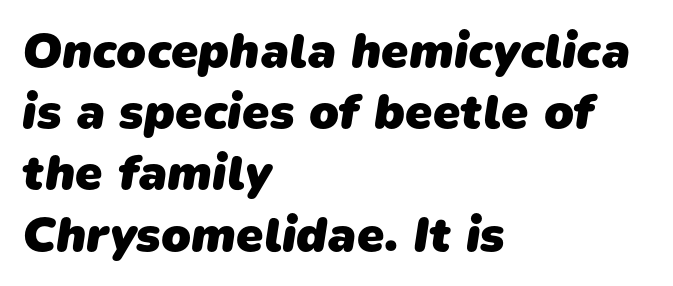
The image shows 49 px heavy sans-serif type; set left-aligned, normal line spacing (1.25x), normal letter spacing, not underlined; low stroke contrast and a medium x-height.
